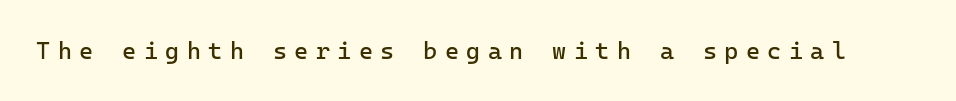
The image shows 24 px text type, upright; set unusually wide letter spacing (+0.31 em), not underlined.
